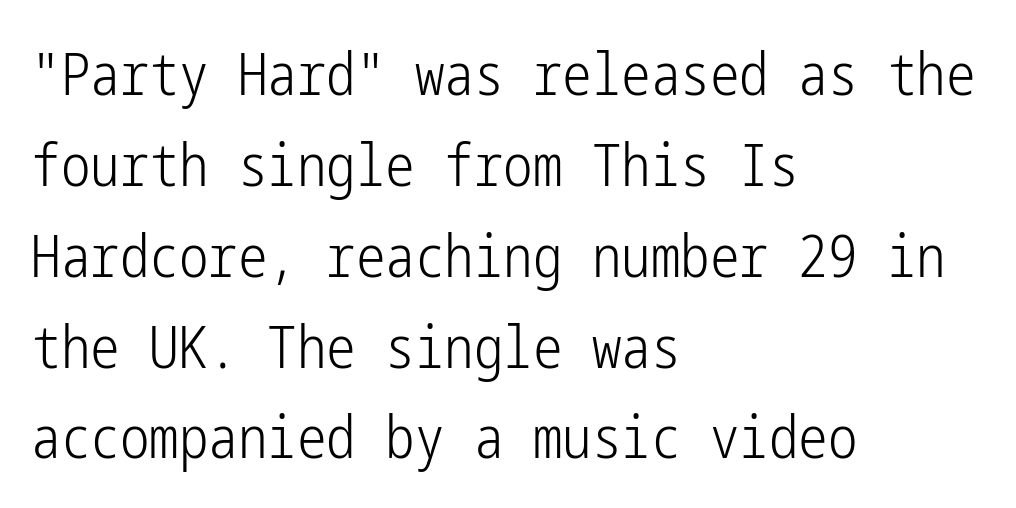
The font's upright variant was chosen for this text. Notice how descenders clear the ascenders below comfortably — that's standard leading. Rule under the text: the space is simply empty. Weight: regular or lighter.
